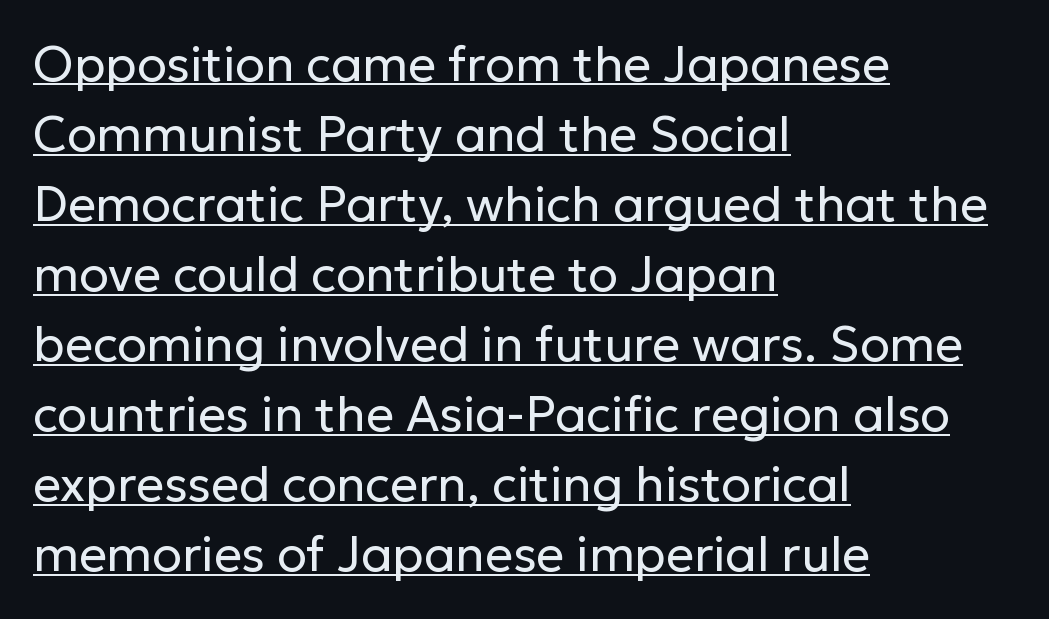
{"serif": "no", "italic": "no", "bold": "no", "weight": "regular", "width": "normal", "stroke_contrast": "low", "x_height": "medium", "monospaced": "no", "underline": "yes", "align": "left", "line_spacing": "normal", "line_spacing_ratio": 1.43, "letter_spacing": "normal", "letter_spacing_em": 0.0, "glyph_px": 49}
